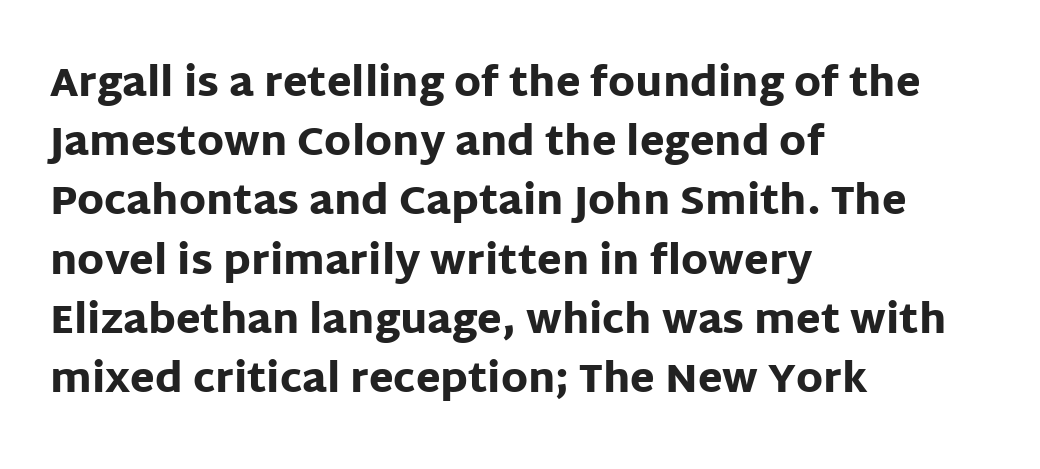
Q: Is the text bold? A: Yes.
Q: Is the text italic (slanted)? A: No, it is upright.
Q: Is the typeface a serif or a sans-serif typeface? A: Sans-serif.
Q: Is the text underlined? A: No.
Q: How is the paragraph aligned? A: Left-aligned.
Q: Is the spacing between letters normal or unusually wide? A: Normal.
Q: Is the spacing between lines tight, normal or loose? A: Normal.
Q: Width (condensed, normal, or wide)? A: Normal.
Q: Stroke contrast? A: Low.
Q: x-height? A: Large.
Q: Monospaced? A: No.
